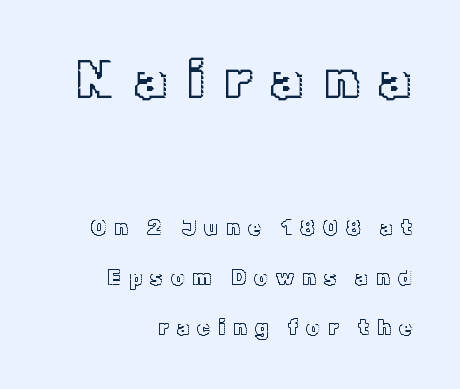
{"italic": "no", "width": "normal", "x_height": "medium", "monospaced": "no", "underline": "no", "align": "right", "line_spacing": "loose", "line_spacing_ratio": 2.36, "letter_spacing": "wide", "letter_spacing_em": 0.37, "larger_block": "first", "size_ratio": 2.52, "glyph_px": 53}
